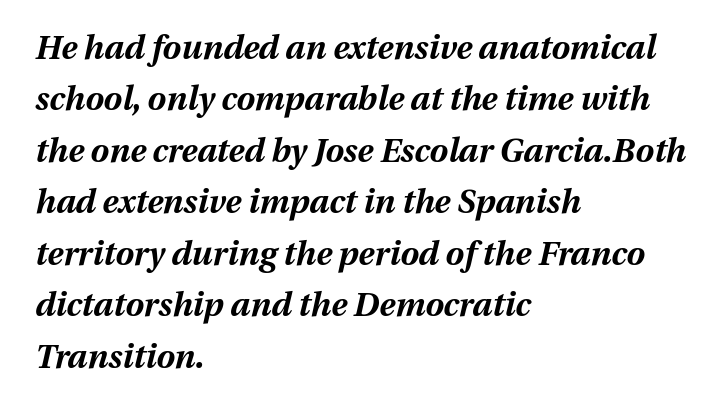
The image shows 33 px bold type, italic (leaning right); set left-aligned, normal line spacing (1.56x), normal letter spacing, not underlined; medium stroke contrast and a medium x-height.
